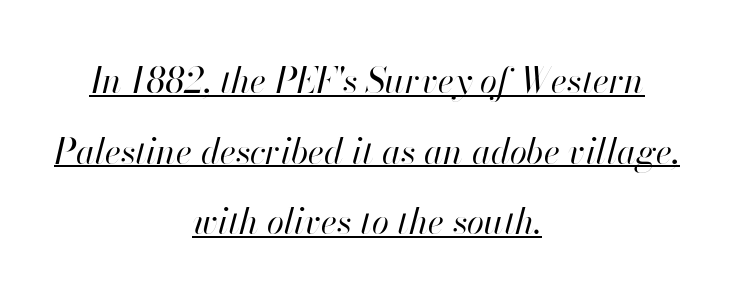
Q: Is the text bold? A: No.
Q: Is the text italic (slanted)? A: Yes, it leans right by about 13 degrees.
Q: Is the text underlined? A: Yes.
Q: How is the paragraph aligned? A: Centered.
Q: Is the spacing between letters normal or unusually wide? A: Normal.
Q: Is the spacing between lines tight, normal or loose? A: Loose.
Q: Width (condensed, normal, or wide)? A: Normal.
Q: Stroke contrast? A: High.
Q: x-height? A: Small.
Q: Monospaced? A: No.
